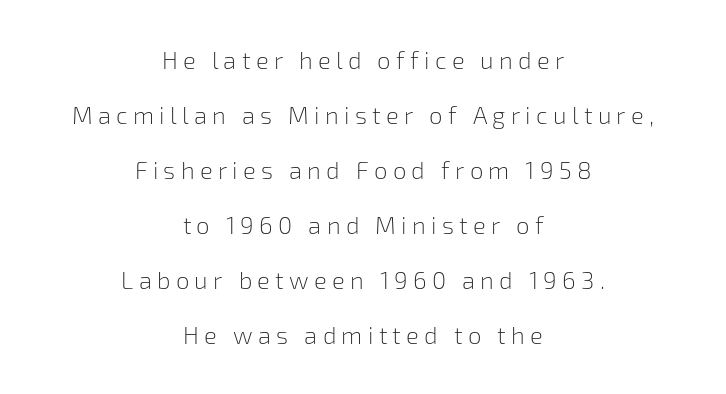
The image shows 24 px text type, upright; set centered, loose line spacing (2.29x), unusually wide letter spacing (+0.22 em), not underlined.
